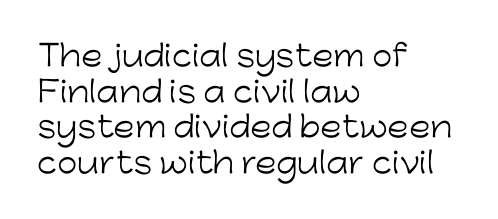
It's the straight-up-and-down kind of type. Lines of text with bare space underneath. Horizontal alignment here is leftward, the default for most running prose. Each letter keeps its own natural width here, so spacing adapts to shape. No feet cap the strokes, marking this as sans-serif type. The typesetting does not lean heavy: it is not bold.
